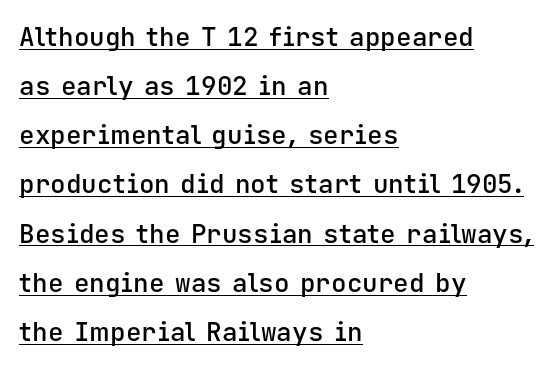
Q: Is the text bold? A: Semi-bold.
Q: Is the text italic (slanted)? A: No, it is upright.
Q: Is the text underlined? A: Yes.
Q: How is the paragraph aligned? A: Left-aligned.
Q: Is the spacing between letters normal or unusually wide? A: Normal.
